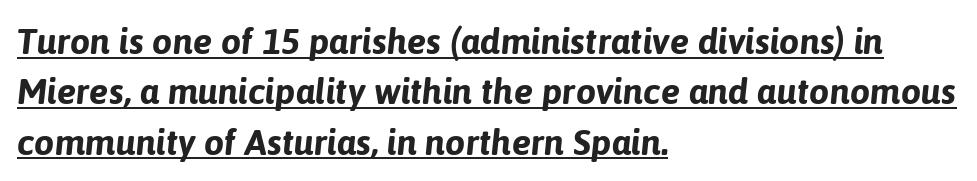
The letters sit at their default tracking, neither squeezed nor spread. The sample's only ornament is a line tracing under the words. This is heavy type, rendered in bold. Summary of vertical rhythm: regular, with standard interline spacing. Slanted lettering throughout. Line beginnings align vertically; line endings do not.
